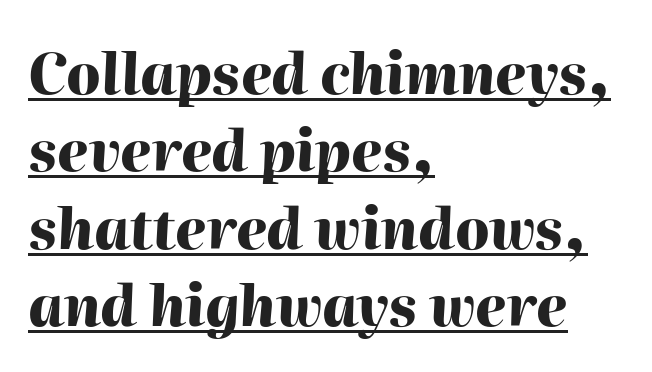
{"italic": "yes", "lean": "right", "slant_degrees": 2, "bold": "yes", "weight": "heavy", "width": "normal", "stroke_contrast": "high", "x_height": "medium", "monospaced": "no", "underline": "yes", "align": "left", "line_spacing": "normal", "line_spacing_ratio": 1.38, "letter_spacing": "normal", "letter_spacing_em": 0.0, "glyph_px": 56}
